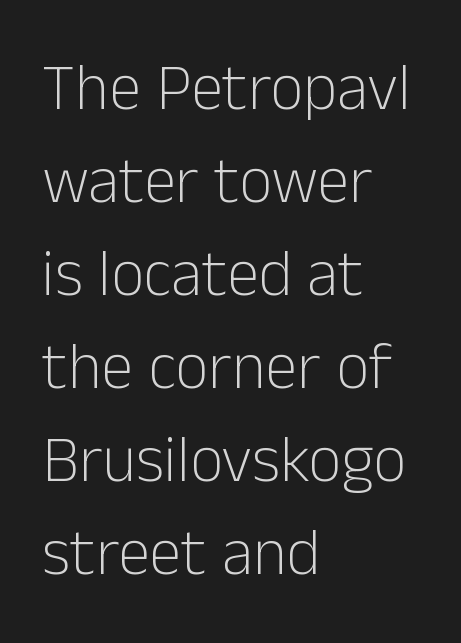
The lettering stays uniformly vertical, giving the passage a roman look. To sum up the face: it is a sans, with no serifs. The letters sit at their default tracking, neither squeezed nor spread. On a weight scale, this lands at 450 or below.
